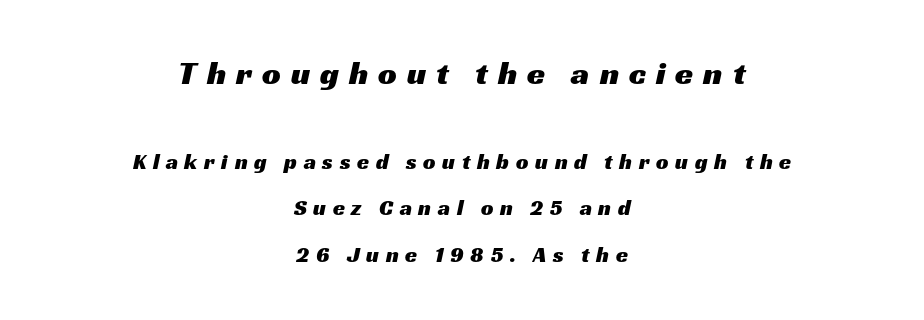
Spacing verdict: proportional, widths tailored to each character. One-word summary of the alignment: center. A typesetter would call this leading open, well beyond the default. Visually, the top section dominates because its glyphs are scaled up. Honestly, there is no underline to notice here at all. You could only call the tracking loose — the letters float apart.
